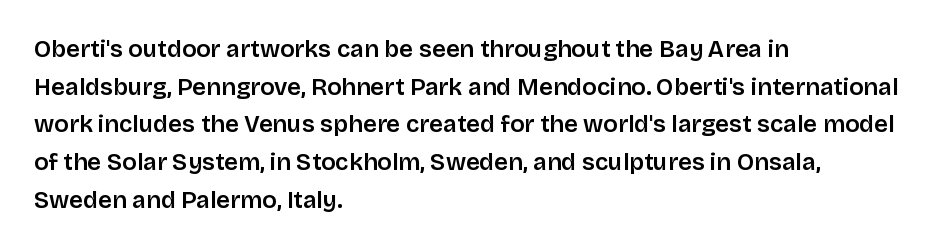
Q: Is the text italic (slanted)? A: No, it is upright.
Q: Is the text underlined? A: No.
Q: How is the paragraph aligned? A: Left-aligned.
Q: Is the spacing between letters normal or unusually wide? A: Normal.
Q: Is the spacing between lines tight, normal or loose? A: Normal.
